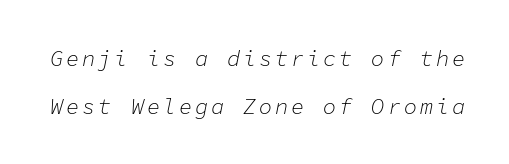
Q: Is the text bold? A: No.
Q: Is the text italic (slanted)? A: Yes, it leans right by about 11 degrees.
Q: Is the text underlined? A: No.
Q: Is the spacing between lines tight, normal or loose? A: Loose.
